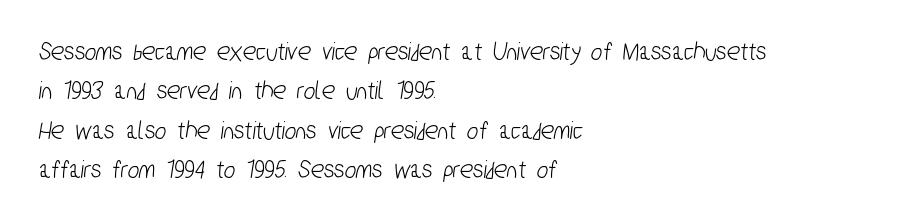
The image shows 27 px text type; set left-aligned, normal line spacing (1.46x), normal letter spacing, not underlined.
